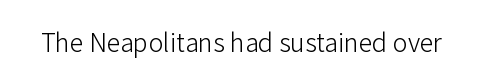
{"italic": "no", "bold": "no", "underline": "no", "letter_spacing": "normal", "letter_spacing_em": 0.0, "glyph_px": 25}
